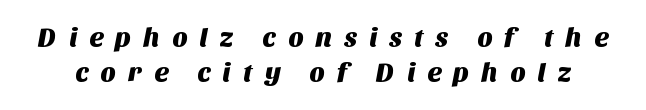
{"underline": "no", "line_spacing": "normal", "line_spacing_ratio": 1.31, "letter_spacing": "wide", "letter_spacing_em": 0.43, "glyph_px": 27}
